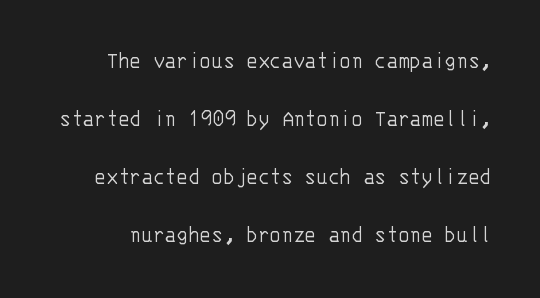
Loosely led — the rows are spread out. Standard letterfit; no display-style spreading of the glyphs. Ascenders rise straight up at ninety degrees. Lines of text with bare space underneath. No chunkiness to these letters — they're not bold.
